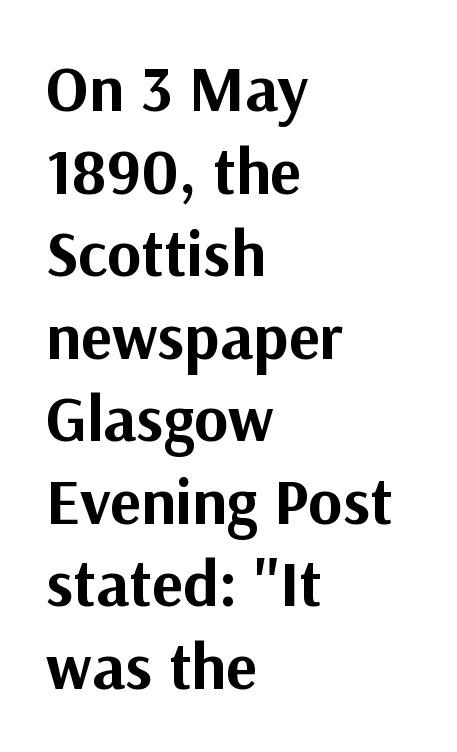
{"serif": "no", "italic": "no", "bold": "yes", "weight": "bold", "width": "normal", "stroke_contrast": "medium", "x_height": "medium", "monospaced": "no", "underline": "no", "align": "left", "line_spacing": "normal", "line_spacing_ratio": 1.27, "letter_spacing": "normal", "letter_spacing_em": 0.0, "glyph_px": 65}
